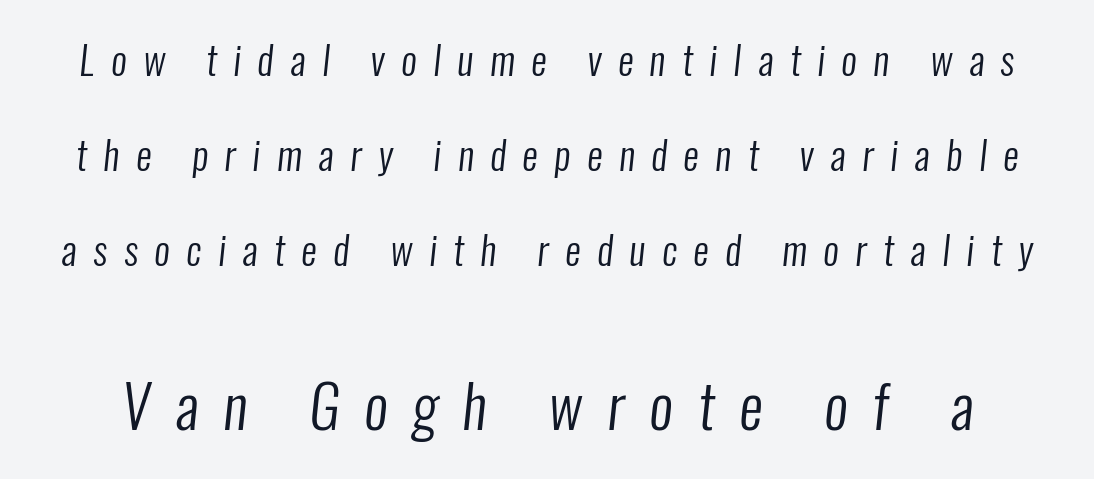
{"serif": "no", "bold": "no", "weight": "regular", "width": "condensed", "stroke_contrast": "low", "x_height": "medium", "monospaced": "no", "underline": "no", "line_spacing": "loose", "line_spacing_ratio": 2.43, "letter_spacing": "wide", "letter_spacing_em": 0.42, "larger_block": "second", "size_ratio": 1.51, "glyph_px": 59}
